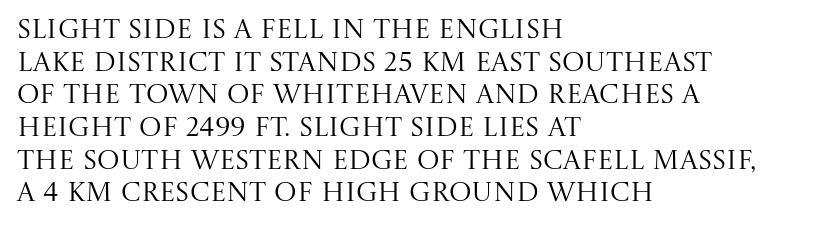
The image shows 27 px text type, upright; set left-aligned, line spacing 1.21x, normal letter spacing, not underlined.
